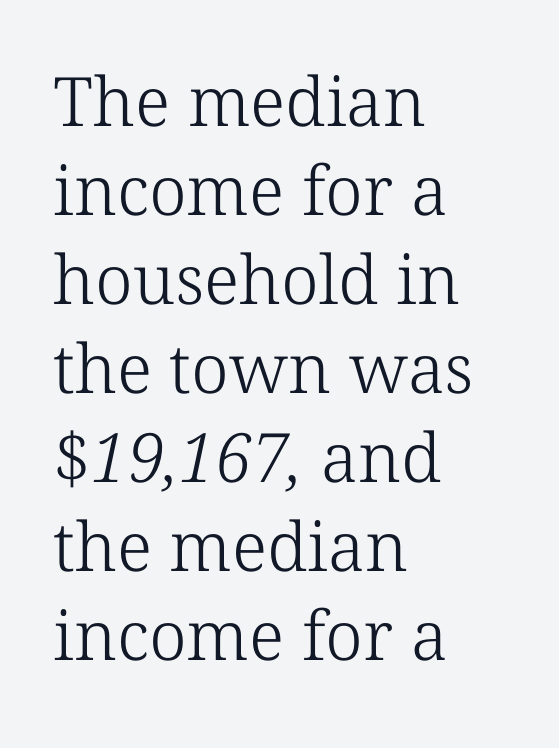
The image shows 68 px light serif type; set left-aligned, normal line spacing (1.31x), normal letter spacing, not underlined; low stroke contrast and a medium x-height.
